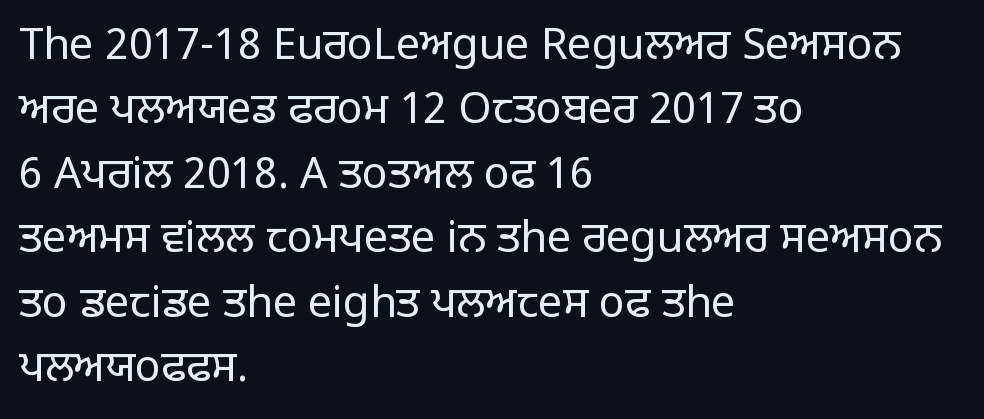
{"serif": "no", "italic": "no", "bold": "no", "weight": "regular", "width": "normal", "stroke_contrast": "low", "x_height": "large", "monospaced": "no", "underline": "no", "align": "left", "line_spacing": "normal", "line_spacing_ratio": 1.5, "letter_spacing": "normal", "letter_spacing_em": 0.0, "glyph_px": 43}
